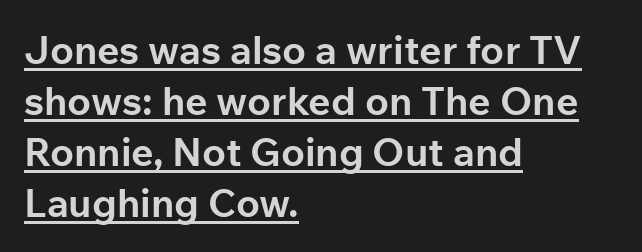
The image shows 39 px bold sans-serif type, upright; set left-aligned, normal line spacing (1.31x), normal letter spacing, underlined; low stroke contrast and a medium x-height.
